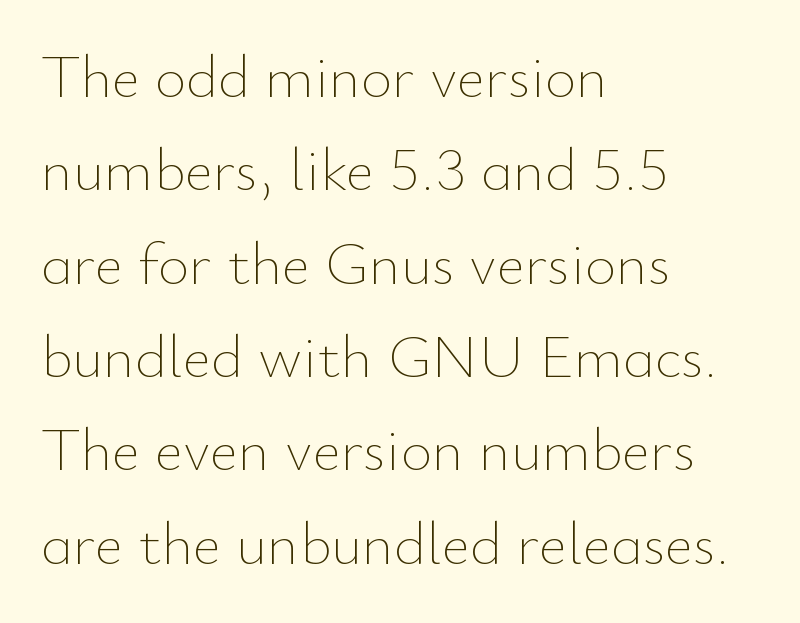
{"italic": "no", "bold": "no", "weight": "thin", "width": "normal", "stroke_contrast": "low", "x_height": "small", "monospaced": "no", "underline": "no", "align": "left", "line_spacing": "normal", "line_spacing_ratio": 1.53, "letter_spacing": "normal", "letter_spacing_em": 0.0, "glyph_px": 61}
